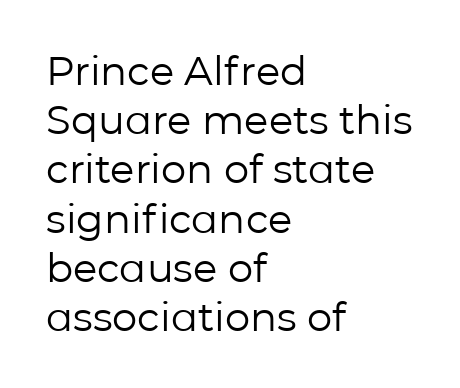
{"serif": "no", "italic": "no", "bold": "no", "weight": "regular", "width": "normal", "stroke_contrast": "low", "x_height": "medium", "monospaced": "no", "underline": "no", "align": "left", "line_spacing_ratio": 1.23, "letter_spacing": "normal", "letter_spacing_em": 0.0, "glyph_px": 40}
